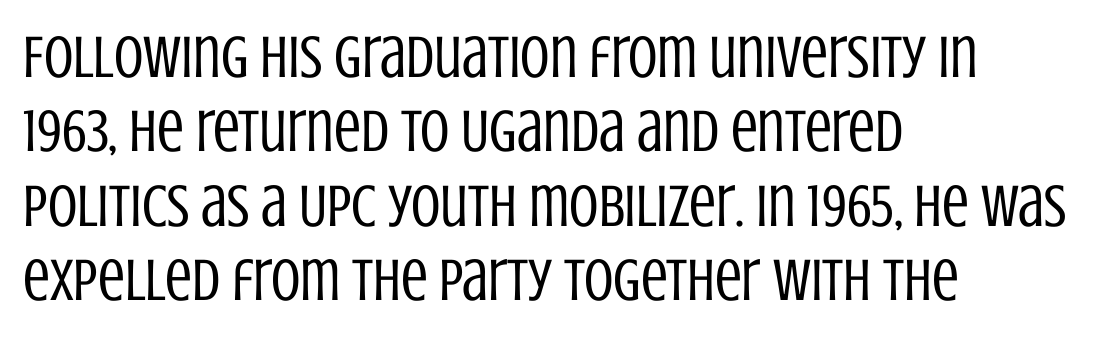
{"serif": "no", "italic": "no", "bold": "no", "weight": "regular", "width": "condensed", "stroke_contrast": "low", "x_height": "large", "monospaced": "no", "underline": "no", "align": "left", "line_spacing_ratio": 1.24, "letter_spacing": "normal", "letter_spacing_em": 0.0, "glyph_px": 60}
